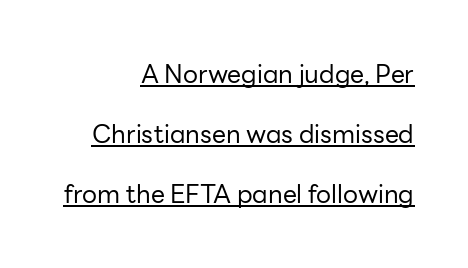
{"italic": "no", "bold": "no", "underline": "yes", "align": "right", "line_spacing": "loose", "line_spacing_ratio": 2.4, "letter_spacing": "normal", "letter_spacing_em": 0.0, "glyph_px": 25}
